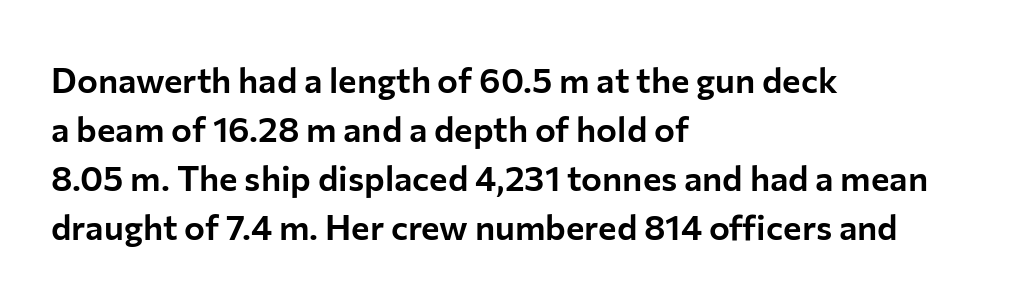
Nope, not italic — everything's standing straight. In terms of leading, this rendering sits right in the middle. Lines of text with bare space underneath. Each letter's strokes conclude bluntly, with no projecting serifs. Casual observation: everything's shoved over to the left. Character widths vary here, with narrow letters taking less room than wide ones.
